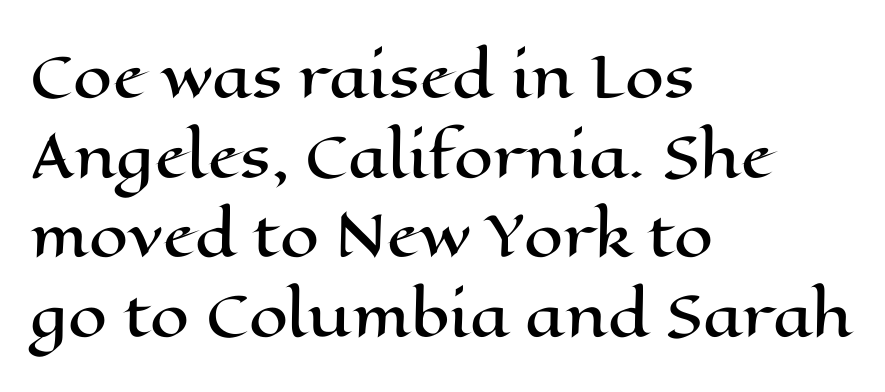
The image shows 56 px wide type, upright; set left-aligned, normal line spacing (1.42x), normal letter spacing, not underlined; high stroke contrast and a medium x-height.
